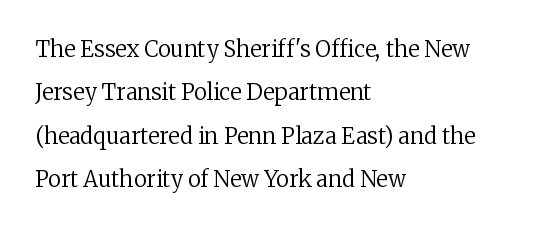
The specimen reads as upright at a glance. No chunkiness to these letters — they're not bold. The tracking reads as untouched default to a designer's eye. Rule under the text: the space is simply empty.
